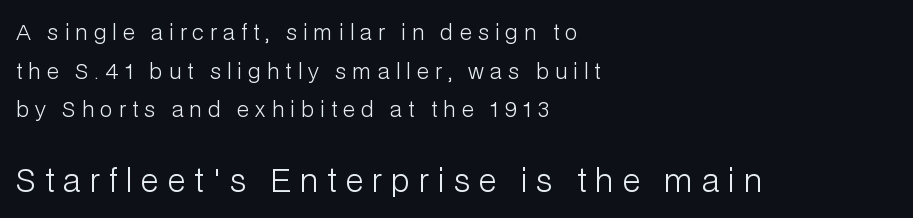
The image shows 31 px light sans-serif type, upright; set left-aligned, line spacing 1.84x, unusually wide letter spacing (+0.3 em), not underlined; the second (bottom) block is 1.48x larger; low stroke contrast and a medium x-height.
